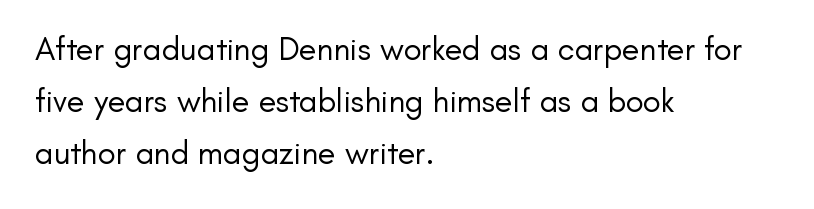
Layout note: lines flush left. This is the regular roman posture of the typeface. The letters advance in unequal steps, a hallmark of proportional type. This sample keeps an unexceptional amount of space between lines. To sum up the face: it is a sans, with no serifs.
